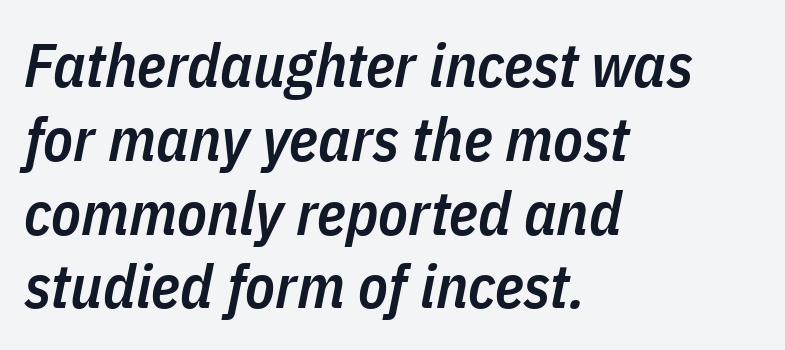
Q: Is the text bold? A: Semi-bold.
Q: Is the text italic (slanted)? A: Yes, it leans right by about 11 degrees.
Q: Is the text underlined? A: No.
Q: How is the paragraph aligned? A: Left-aligned.
Q: Is the spacing between letters normal or unusually wide? A: Normal.
Q: Width (condensed, normal, or wide)? A: Condensed.
Q: Stroke contrast? A: Low.
Q: x-height? A: Medium.
Q: Monospaced? A: No.
